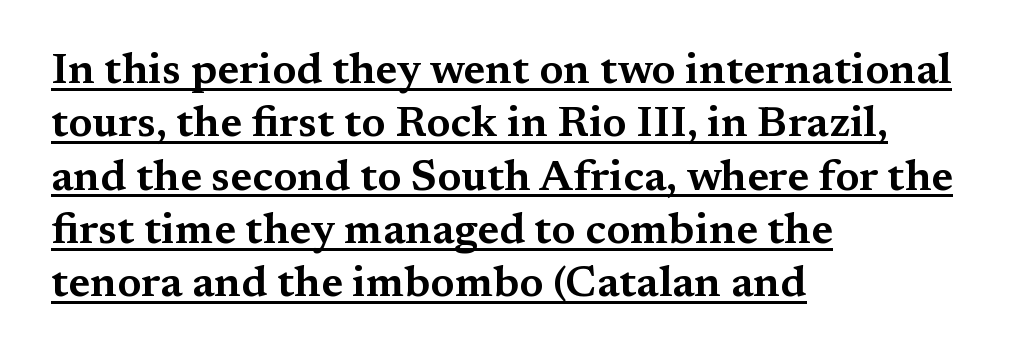
{"serif": "yes", "italic": "no", "width": "wide", "stroke_contrast": "medium", "x_height": "medium", "monospaced": "no", "underline": "yes", "align": "left", "line_spacing_ratio": 1.24, "letter_spacing": "normal", "letter_spacing_em": 0.0, "glyph_px": 43}
